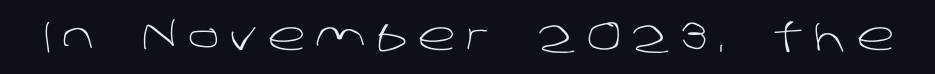
The image shows 39 px light sans-serif type; set unusually wide letter spacing (+0.28 em), not underlined; low stroke contrast and a large x-height.
